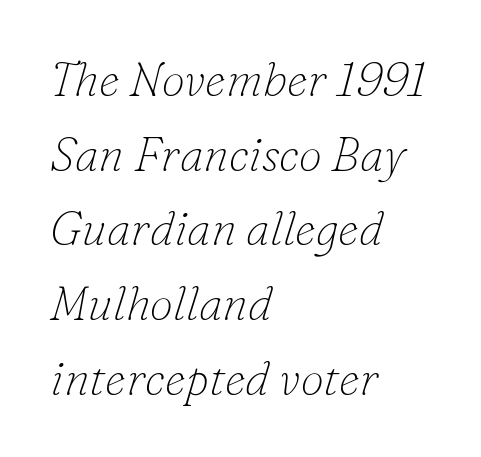
Q: Is the text bold? A: No.
Q: Is the text italic (slanted)? A: Yes, it leans right by about 16 degrees.
Q: Is the typeface a serif or a sans-serif typeface? A: Serif.
Q: Is the text underlined? A: No.
Q: How is the paragraph aligned? A: Left-aligned.
Q: Is the spacing between letters normal or unusually wide? A: Normal.
Q: Is the spacing between lines tight, normal or loose? A: Normal.
Q: Width (condensed, normal, or wide)? A: Normal.
Q: Stroke contrast? A: Low.
Q: x-height? A: Small.
Q: Monospaced? A: No.
